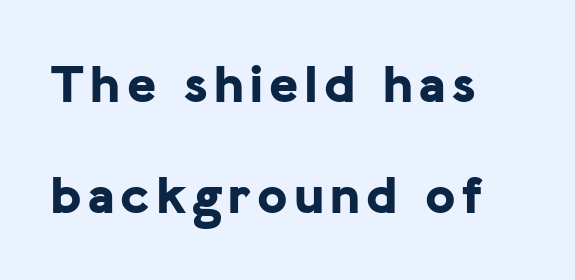
The image shows 55 px bold sans-serif type, upright; set left-aligned, loose line spacing (2.02x), not underlined; low stroke contrast and a medium x-height.
